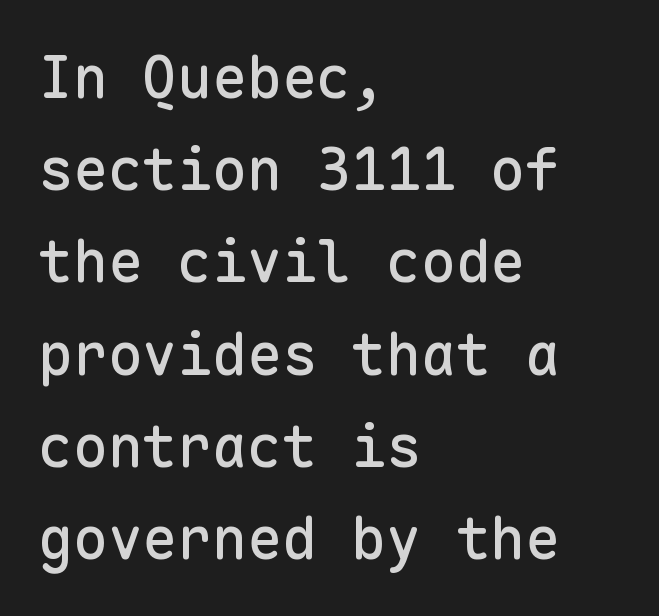
Q: Is the text italic (slanted)? A: No, it is upright.
Q: Is the typeface a serif or a sans-serif typeface? A: Sans-serif.
Q: Is the text underlined? A: No.
Q: How is the paragraph aligned? A: Left-aligned.
Q: Is the spacing between letters normal or unusually wide? A: Normal.
Q: Is the spacing between lines tight, normal or loose? A: Normal.
Q: Width (condensed, normal, or wide)? A: Normal.
Q: Stroke contrast? A: Low.
Q: x-height? A: Medium.
Q: Monospaced? A: Yes.
